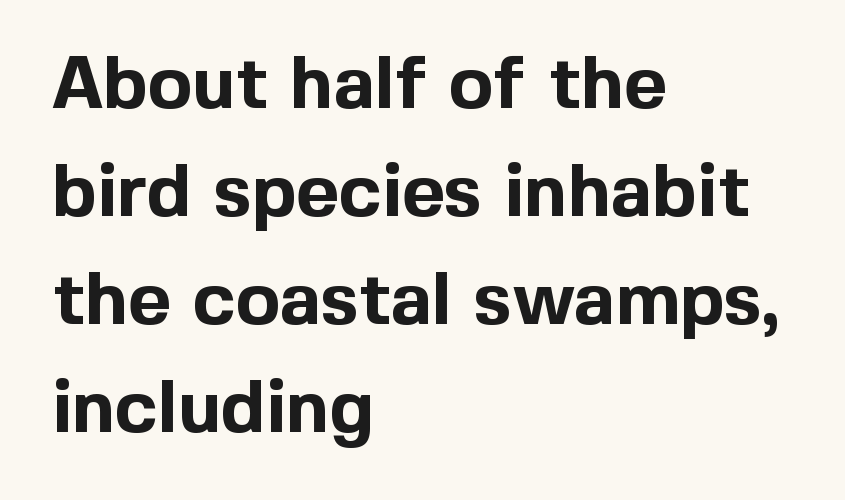
Q: Is the text bold? A: Yes.
Q: Is the text italic (slanted)? A: No, it is upright.
Q: Is the typeface a serif or a sans-serif typeface? A: Sans-serif.
Q: Is the text underlined? A: No.
Q: How is the paragraph aligned? A: Left-aligned.
Q: Is the spacing between letters normal or unusually wide? A: Normal.
Q: Is the spacing between lines tight, normal or loose? A: Normal.
Q: Width (condensed, normal, or wide)? A: Normal.
Q: x-height? A: Medium.
Q: Monospaced? A: No.
